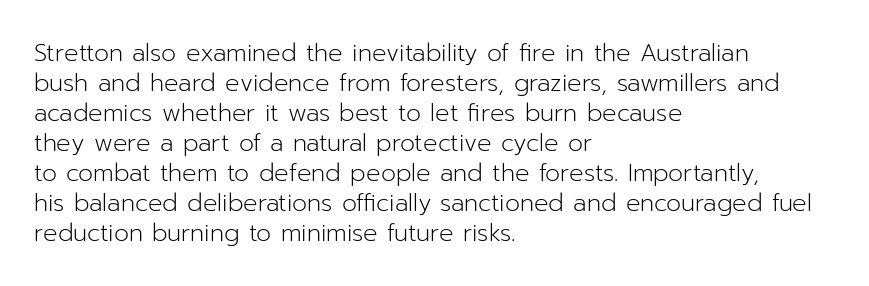
The image shows 24 px text type, upright; set left-aligned, normal line spacing (1.25x), normal letter spacing, not underlined.
